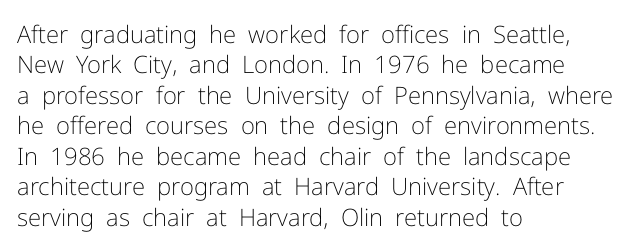
The image shows 24 px text type, upright; set left-aligned, normal line spacing (1.27x), normal letter spacing, not underlined.
